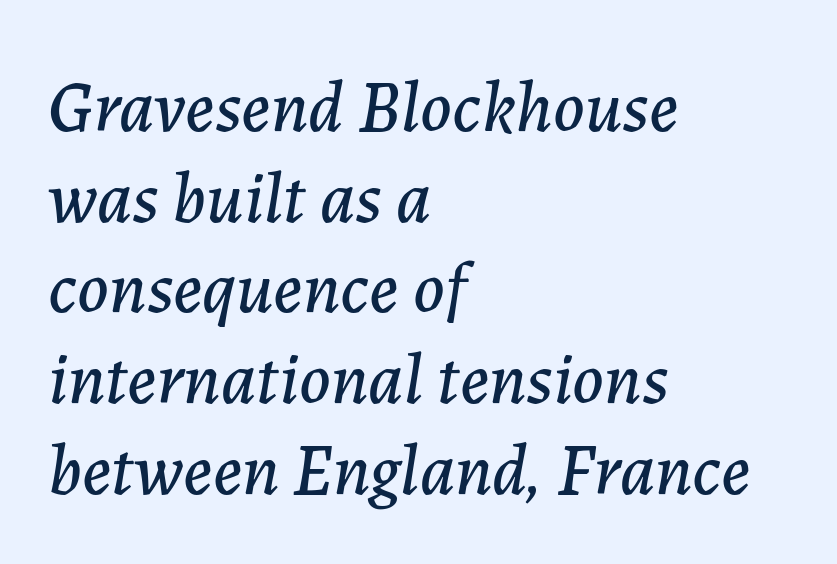
Q: Is the text italic (slanted)? A: Yes, it leans right by about 7 degrees.
Q: Is the text underlined? A: No.
Q: How is the paragraph aligned? A: Left-aligned.
Q: Is the spacing between letters normal or unusually wide? A: Normal.
Q: Is the spacing between lines tight, normal or loose? A: Normal.
Q: Width (condensed, normal, or wide)? A: Normal.
Q: Stroke contrast? A: Low.
Q: x-height? A: Medium.
Q: Monospaced? A: No.
